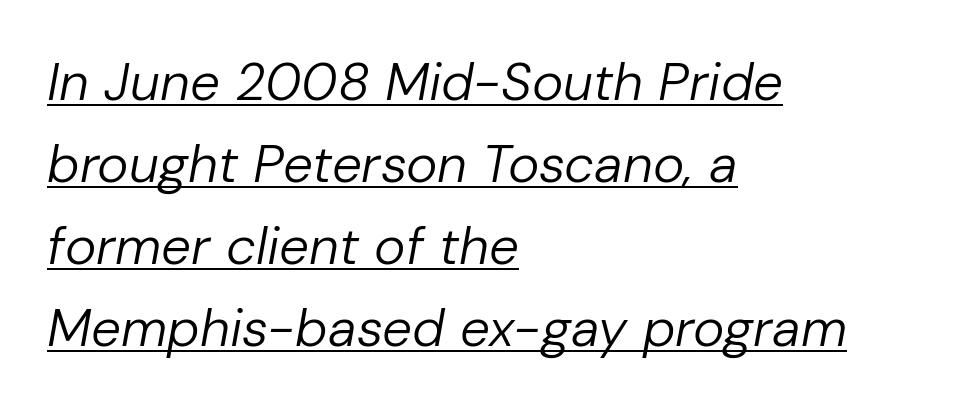
The image shows 53 px regular-weight type, italic (leaning right); set left-aligned, normal line spacing (1.55x), normal letter spacing, underlined; low stroke contrast and a medium x-height.
